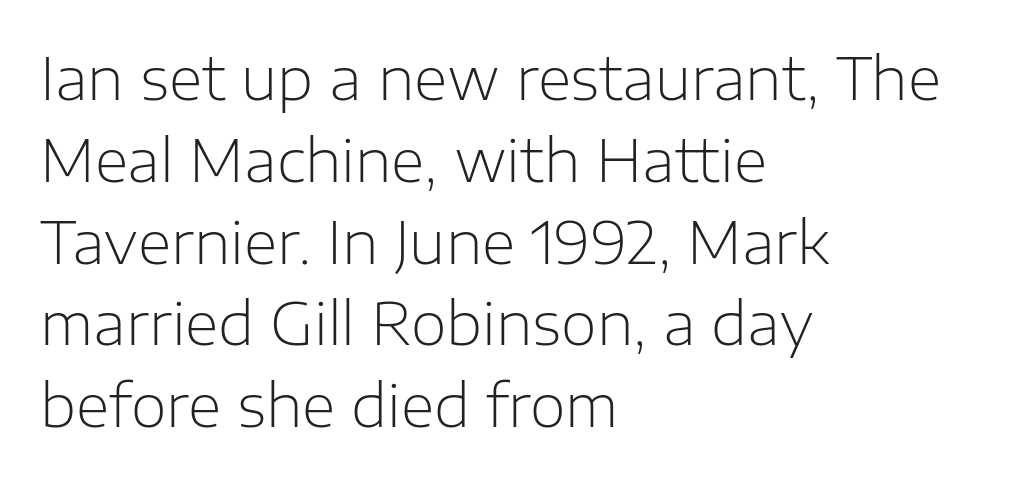
The image shows 58 px light sans-serif type, upright; set left-aligned, normal line spacing (1.41x), normal letter spacing, not underlined; low stroke contrast and a medium x-height.
